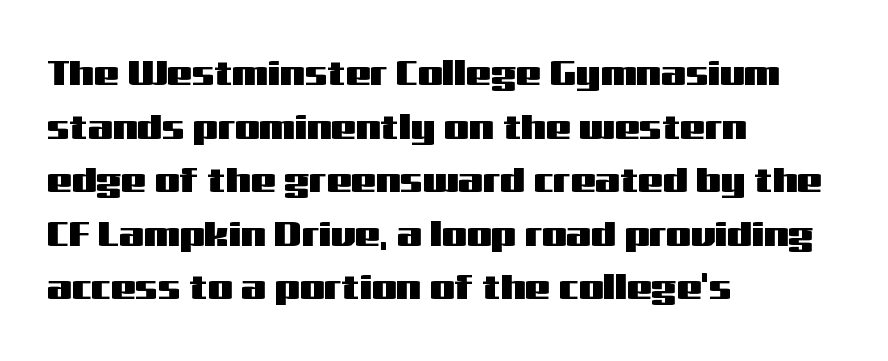
The rendering shows plain stroke endings on the letterforms — a sans-serif design. If you drew a ruler down the left edge, every line would touch it. Ascenders rise straight up at ninety degrees. There is no visible air inserted between adjacent glyphs.
